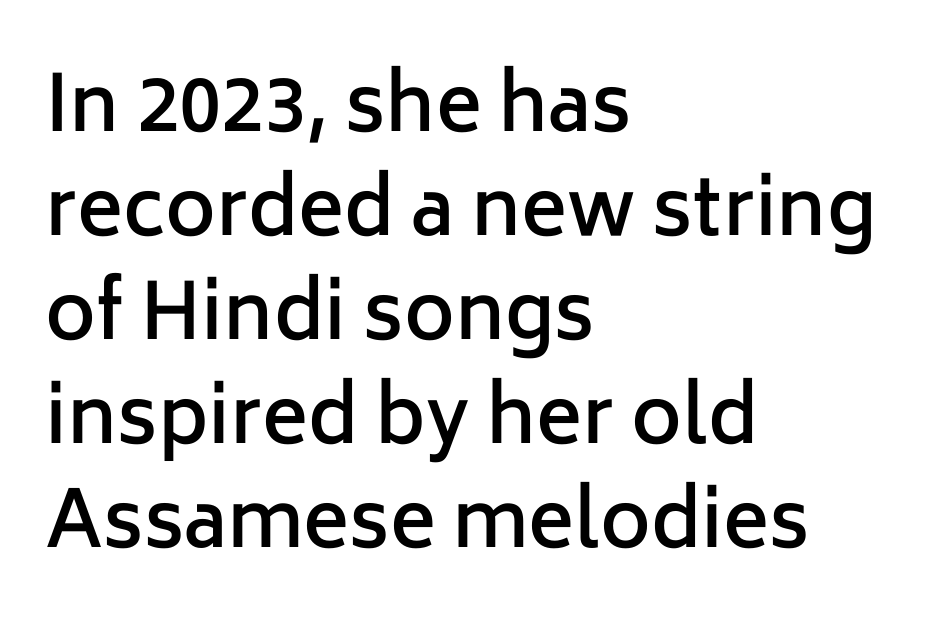
This sample uses plain, unmodified letter spacing. These words are printed semibold, heavier than regular yet not bold. Clear beneath every line of the passage. All the whitespace from short lines collects on the right.
